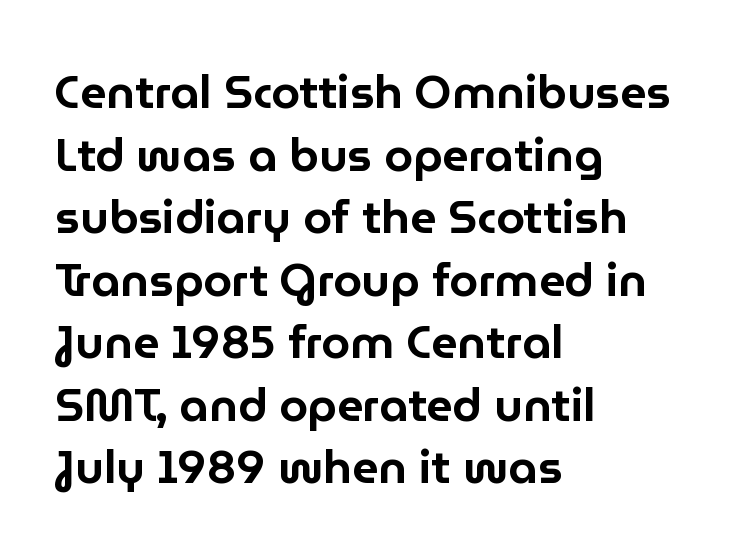
The image shows 46 px sans-serif type, upright; set left-aligned, normal line spacing (1.36x), normal letter spacing, not underlined; low stroke contrast and a medium x-height.
